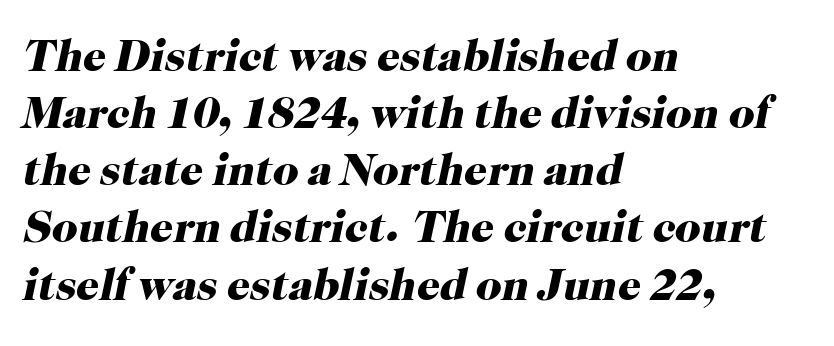
The passage shown is typed in a proportional face where columns would drift. Unlike a clean sans, this face finishes its strokes with serifs. Compared with typical paragraphs, the rows here are spaced about the same. Glance below the letters and you will spot only blank space. Italic: yes, the glyphs are oblique. The setting favours the left margin, as ordinary paragraphs usually do.
